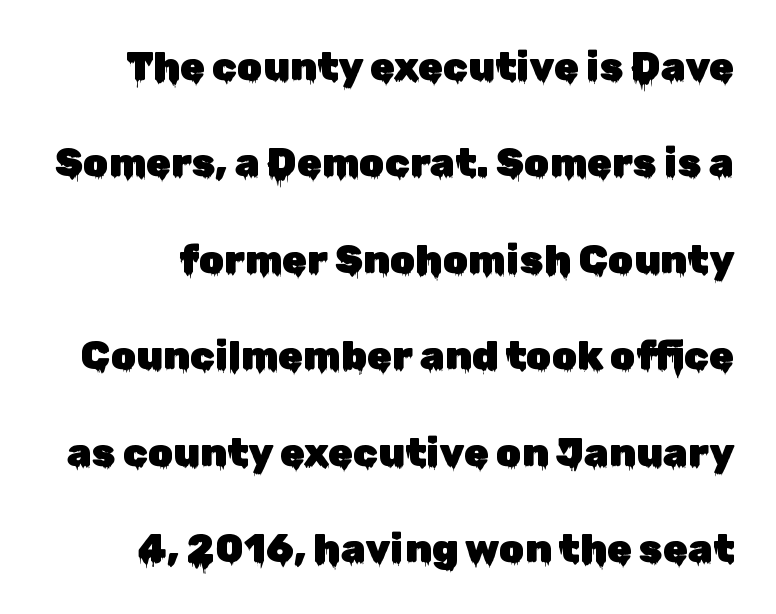
Underlining? Definitely not there. The passage shown is typed in a proportional face where columns would drift. A typesetter would call this leading open, well beyond the default. The line texture is even and compact thanks to regular tracking. The type sits square on the baseline with zero lean.
